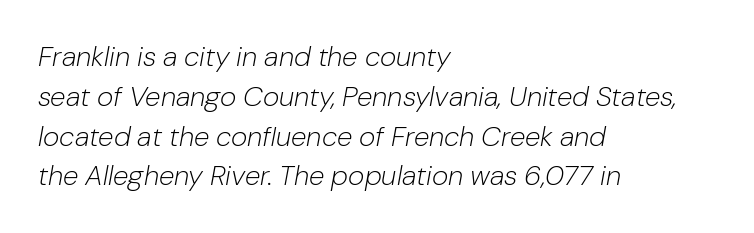
Q: Is the text bold? A: No.
Q: Is the text italic (slanted)? A: Yes, it leans right by about 10 degrees.
Q: Is the text underlined? A: No.
Q: How is the paragraph aligned? A: Left-aligned.
Q: Is the spacing between letters normal or unusually wide? A: Normal.
Q: Is the spacing between lines tight, normal or loose? A: Normal.
Q: Width (condensed, normal, or wide)? A: Normal.
Q: Stroke contrast? A: Low.
Q: x-height? A: Medium.
Q: Monospaced? A: No.
